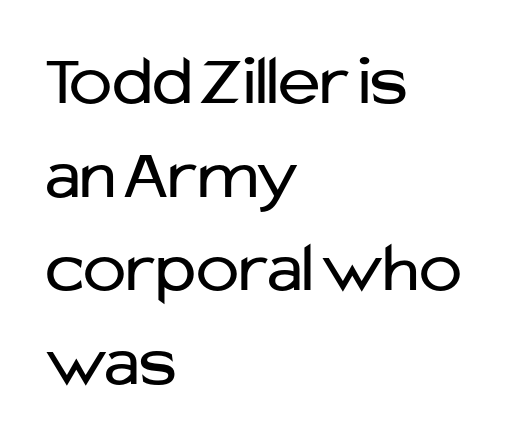
{"serif": "no", "italic": "no", "bold": "no", "weight": "regular", "width": "normal", "stroke_contrast": "low", "x_height": "medium", "monospaced": "no", "underline": "no", "align": "left", "line_spacing": "normal", "line_spacing_ratio": 1.3, "letter_spacing": "normal", "letter_spacing_em": 0.0, "glyph_px": 72}
